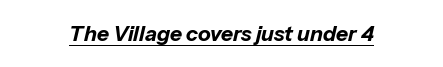
The face used here has the dense, thick strokes of a bold. Letter spacing: default. A rule runs beneath these lines of type. Compared with ordinary roman type, these characters are visibly tilted.
